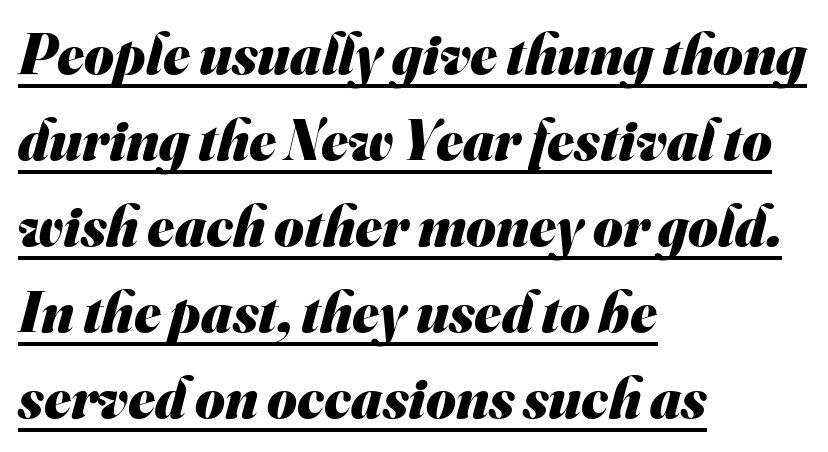
Q: Is the text bold? A: Yes.
Q: Is the typeface a serif or a sans-serif typeface? A: Sans-serif.
Q: Is the text underlined? A: Yes.
Q: How is the paragraph aligned? A: Left-aligned.
Q: Is the spacing between letters normal or unusually wide? A: Normal.
Q: Is the spacing between lines tight, normal or loose? A: Normal.
Q: Width (condensed, normal, or wide)? A: Normal.
Q: Stroke contrast? A: Medium.
Q: x-height? A: Small.
Q: Monospaced? A: No.
